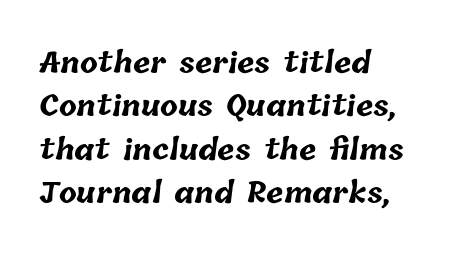
Q: Is the text bold? A: Yes.
Q: Is the text underlined? A: No.
Q: How is the paragraph aligned? A: Left-aligned.
Q: Is the spacing between letters normal or unusually wide? A: Normal.
Q: Is the spacing between lines tight, normal or loose? A: Normal.
Q: Width (condensed, normal, or wide)? A: Normal.
Q: Stroke contrast? A: Low.
Q: x-height? A: Medium.
Q: Monospaced? A: No.
